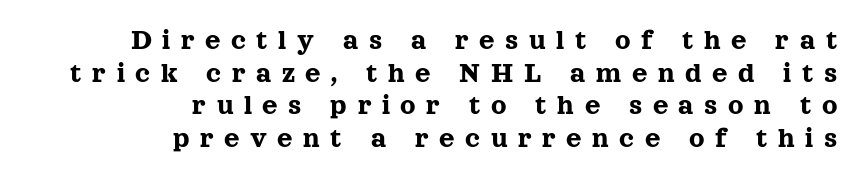
{"serif": "yes", "italic": "no", "width": "normal", "x_height": "medium", "monospaced": "no", "underline": "no", "align": "right", "line_spacing": "tight", "line_spacing_ratio": 1.09, "letter_spacing": "wide", "letter_spacing_em": 0.35, "glyph_px": 30}
